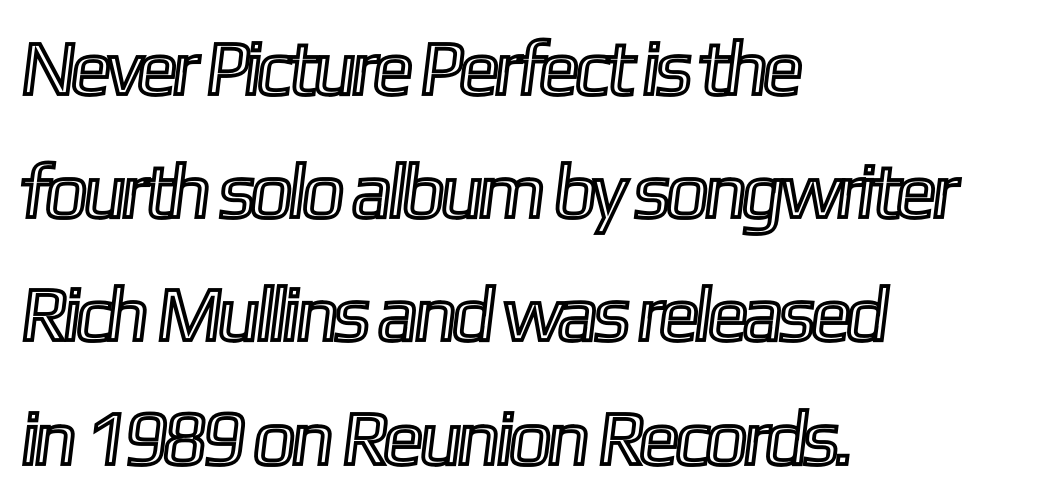
Q: Is the text underlined? A: No.
Q: How is the paragraph aligned? A: Left-aligned.
Q: Is the spacing between letters normal or unusually wide? A: Normal.
Q: Is the spacing between lines tight, normal or loose? A: Normal.
Q: Width (condensed, normal, or wide)? A: Condensed.
Q: x-height? A: Medium.
Q: Monospaced? A: No.
